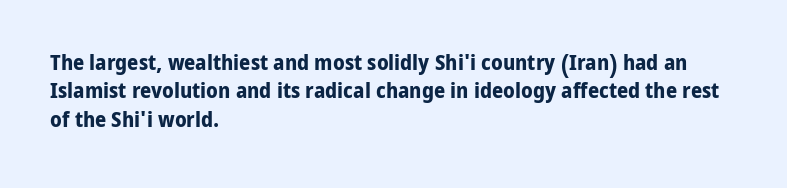
This is the regular roman posture of the typeface. The lines in this sample share a left origin and differ only in where they stop. Standard letterfit; no display-style spreading of the glyphs. Heavy-handed strokes throughout: this text is bold. The space directly below the letters is spotless.
